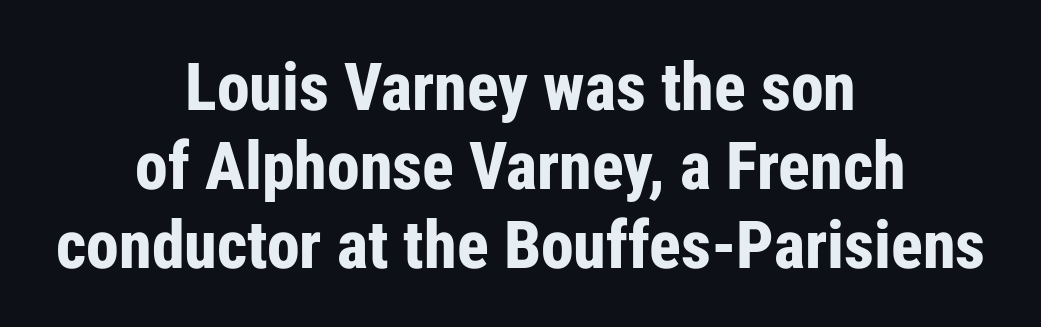
Q: Is the text bold? A: Yes.
Q: Is the text italic (slanted)? A: No, it is upright.
Q: Is the typeface a serif or a sans-serif typeface? A: Sans-serif.
Q: Is the text underlined? A: No.
Q: How is the paragraph aligned? A: Centered.
Q: Is the spacing between letters normal or unusually wide? A: Normal.
Q: Width (condensed, normal, or wide)? A: Condensed.
Q: Stroke contrast? A: Low.
Q: x-height? A: Medium.
Q: Monospaced? A: No.
